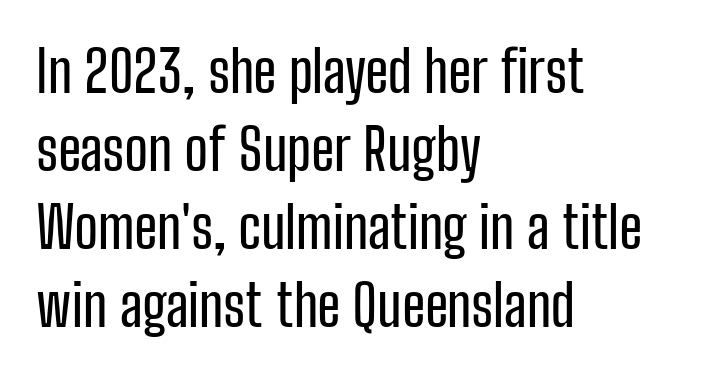
The image shows 57 px condensed sans-serif type, upright; set left-aligned, normal line spacing (1.37x), normal letter spacing, not underlined; low stroke contrast and a medium x-height.
